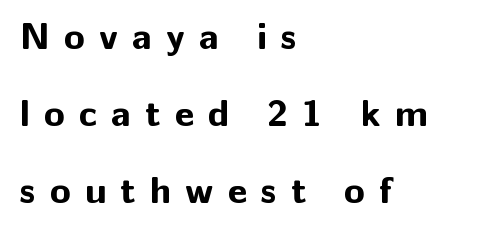
Is this a sans? Yes — the strokes have no serifs. The rendering uses a large line-height, opening up the rows. There is plenty of visible air inserted between adjacent glyphs. Proportional: the letters do not fall into vertical columns. Posture: upright roman. Words float on clear page, feet unadorned.
